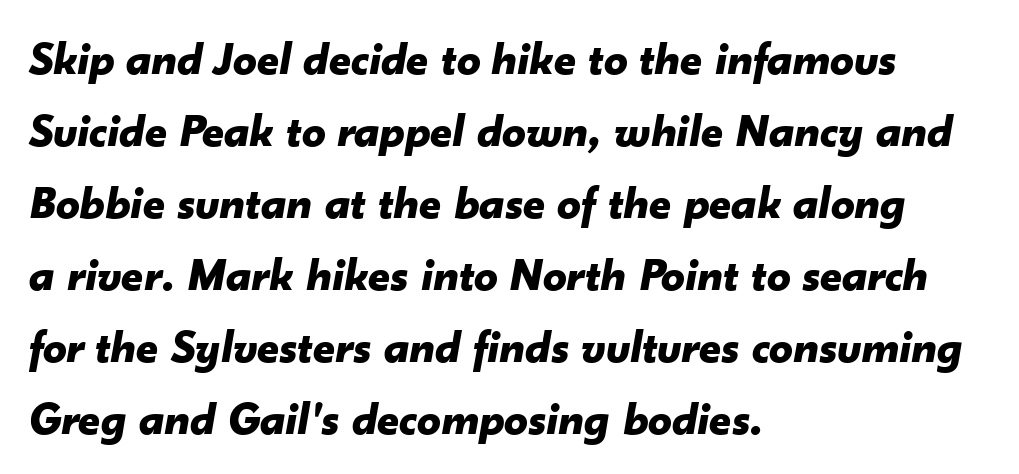
Q: Is the text bold? A: Yes.
Q: Is the text italic (slanted)? A: Yes, it leans right by about 10 degrees.
Q: Is the text underlined? A: No.
Q: How is the paragraph aligned? A: Left-aligned.
Q: Is the spacing between letters normal or unusually wide? A: Normal.
Q: Is the spacing between lines tight, normal or loose? A: Normal.
Q: Width (condensed, normal, or wide)? A: Normal.
Q: Stroke contrast? A: Low.
Q: x-height? A: Small.
Q: Monospaced? A: No.
